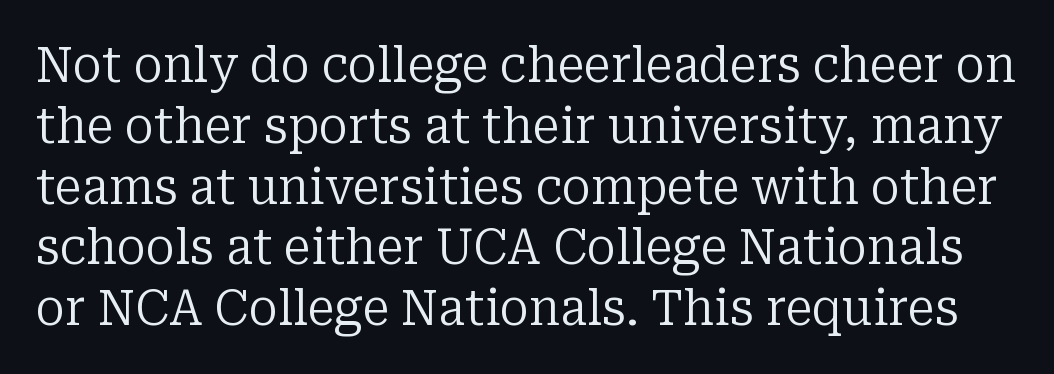
Posture: upright roman. Bold? No — there's no thickening of the strokes. The glyphs are unaccompanied by any horizontal stroke below them. Characters follow at the spacing the type designer built in. The letters advance in unequal steps, a hallmark of proportional type.
